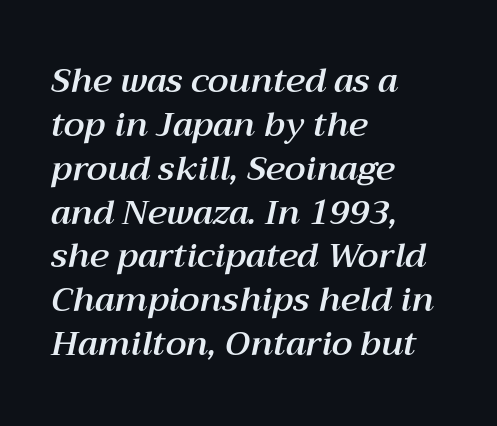
{"italic": "yes", "lean": "right", "slant_degrees": 12, "width": "normal", "stroke_contrast": "medium", "x_height": "medium", "monospaced": "no", "underline": "no", "align": "left", "line_spacing": "normal", "line_spacing_ratio": 1.29, "letter_spacing": "normal", "letter_spacing_em": 0.0, "glyph_px": 34}
